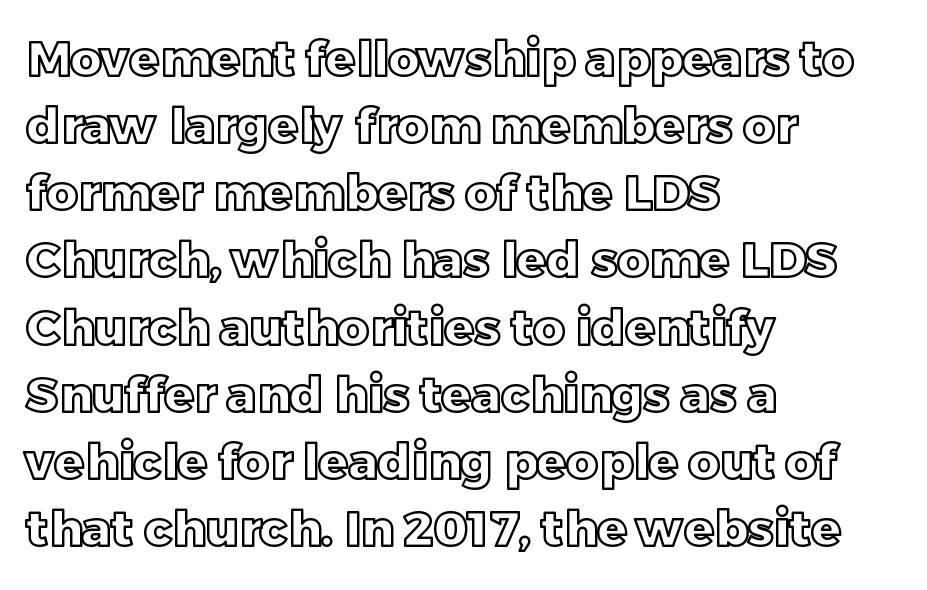
{"italic": "no", "width": "normal", "x_height": "large", "monospaced": "no", "underline": "no", "align": "left", "line_spacing": "normal", "line_spacing_ratio": 1.37, "letter_spacing": "normal", "letter_spacing_em": 0.0, "glyph_px": 49}
